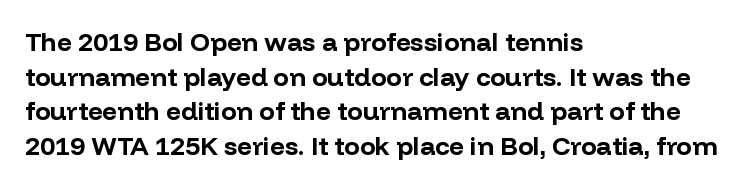
Do the letters lean? They stand straight. Standard letterfit; no display-style spreading of the glyphs. The strip under each line holds only bare page. The rendering anchors every line to the left-hand side. The glyphs have the mass of a bold cut. Quick note: interline space is typical.
